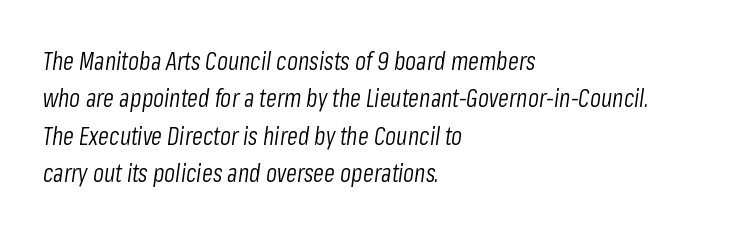
Q: Is the text bold? A: No.
Q: Is the text italic (slanted)? A: Yes, it leans right by about 8 degrees.
Q: Is the text underlined? A: No.
Q: How is the paragraph aligned? A: Left-aligned.
Q: Is the spacing between letters normal or unusually wide? A: Normal.
Q: Is the spacing between lines tight, normal or loose? A: Normal.
